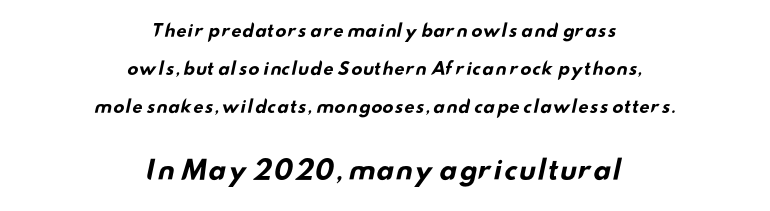
The image shows 26 px bold type; set centered, loose line spacing (2.23x), normal letter spacing, not underlined; the second (bottom) block is 1.53x larger.
